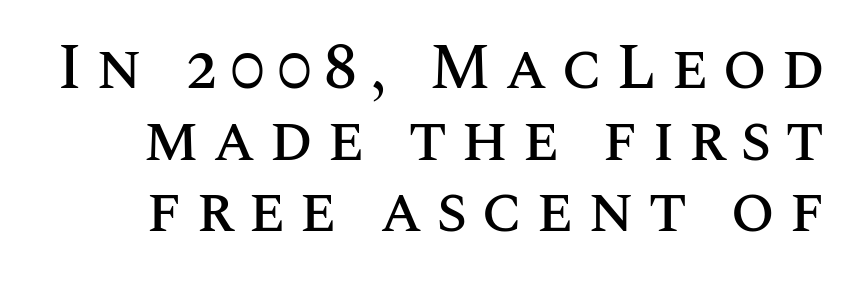
{"italic": "no", "width": "normal", "stroke_contrast": "medium", "x_height": "large", "monospaced": "no", "underline": "no", "align": "right", "line_spacing": "tight", "line_spacing_ratio": 1.12, "letter_spacing": "wide", "letter_spacing_em": 0.21, "glyph_px": 64}
